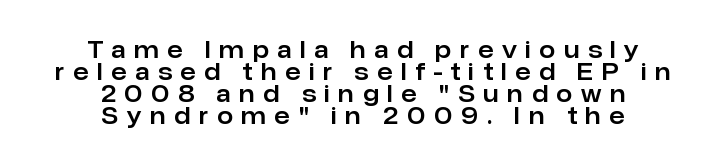
The words here are not underlined. The lines in this sample share a center point and differ in where they start and stop. If you measured baseline to baseline, you'd find a short distance. This is roman type, the default non-slanted kind.
